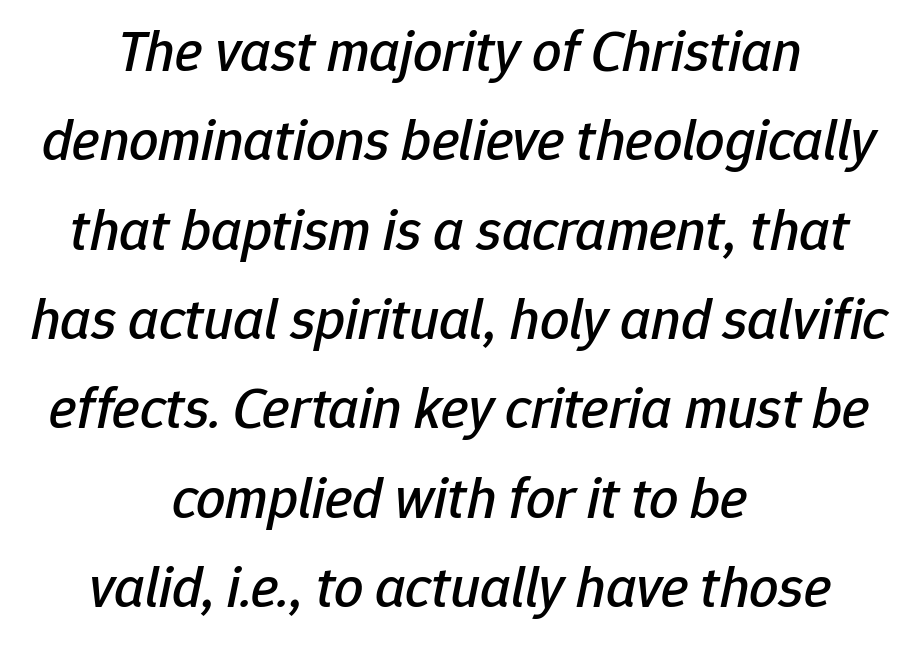
The image shows 58 px text type, italic (leaning right); set centered, normal line spacing (1.54x), normal letter spacing, not underlined; low stroke contrast and a medium x-height.
